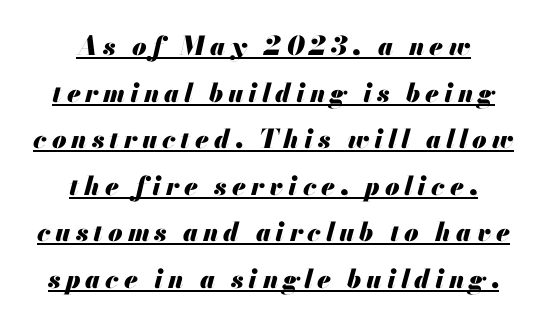
The image shows 26 px bold type, italic (leaning right); set centered, line spacing 1.79x, underlined.
